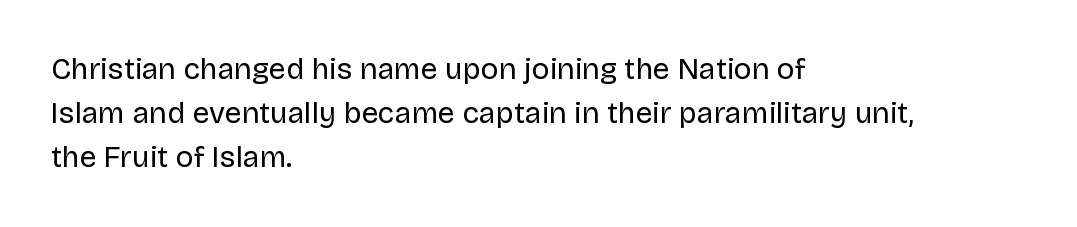
Q: Is the text bold? A: No.
Q: Is the text italic (slanted)? A: No, it is upright.
Q: Is the typeface a serif or a sans-serif typeface? A: Sans-serif.
Q: Is the text underlined? A: No.
Q: How is the paragraph aligned? A: Left-aligned.
Q: Is the spacing between letters normal or unusually wide? A: Normal.
Q: Is the spacing between lines tight, normal or loose? A: Normal.
Q: Width (condensed, normal, or wide)? A: Normal.
Q: Stroke contrast? A: Low.
Q: x-height? A: Large.
Q: Monospaced? A: No.
